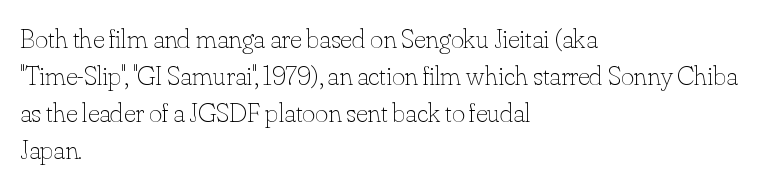
The image shows 28 px thin type, upright; set left-aligned, normal line spacing (1.32x), normal letter spacing, not underlined; low stroke contrast and a small x-height.
